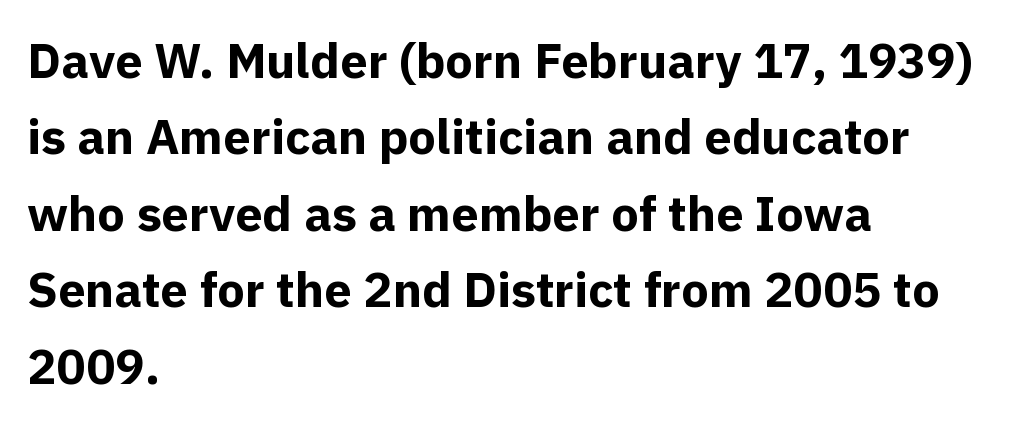
The image shows 49 px bold sans-serif type, upright; set left-aligned, normal line spacing (1.56x), normal letter spacing, not underlined; a medium x-height.
